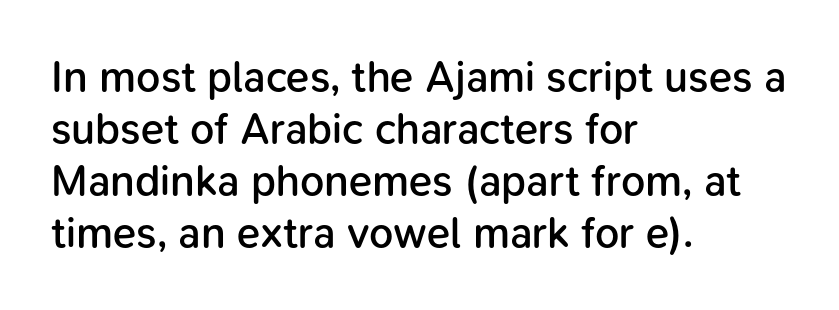
The image shows 43 px semibold sans-serif type, upright; set left-aligned, line spacing 1.21x, normal letter spacing, not underlined; low stroke contrast and a medium x-height.
